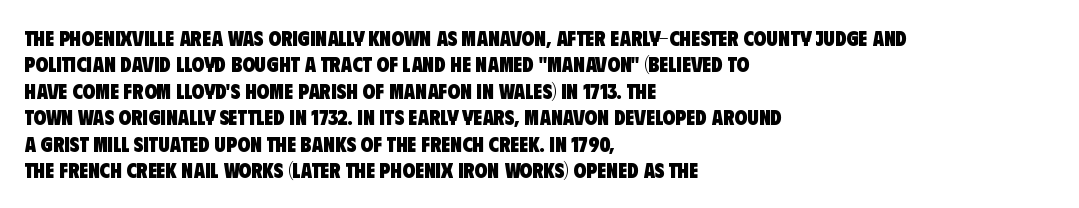
Q: Is the text bold? A: Yes.
Q: Is the text underlined? A: No.
Q: How is the paragraph aligned? A: Left-aligned.
Q: Is the spacing between letters normal or unusually wide? A: Normal.
Q: Is the spacing between lines tight, normal or loose? A: Normal.
